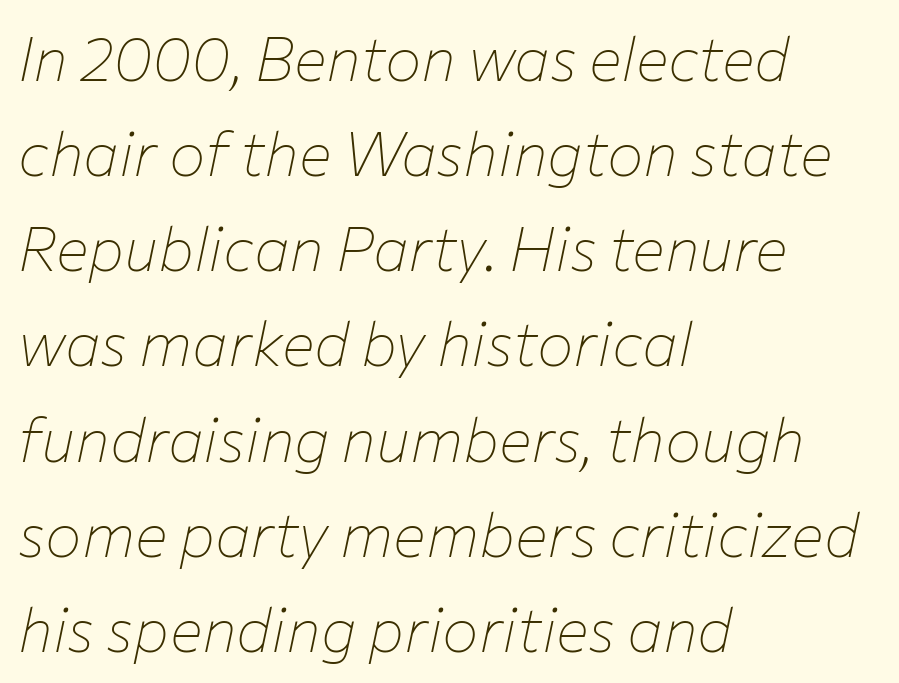
The rendering uses natural spacing where letterforms have individual widths. Horizontally, the lines are justified to the leading edge only. Nothing unusual about the tracking: characters are spaced as the font intends. Rows of type keep a routine distance in the vertical direction. This rendering features lettering with no underline. Weight class: somewhere from thin through regular.
